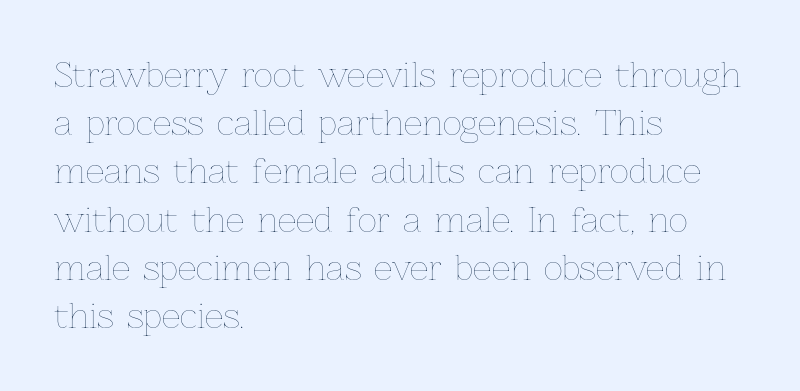
A typesetter would mark this as roman, not italic. Is this a fixed-width face? No — the glyphs have proportional, varying widths. Tracking value appears to be zero — textbook default spacing. The baseline area is clear.
